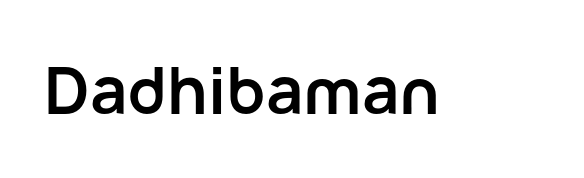
The image shows 65 px semibold sans-serif type, upright; set normal letter spacing, not underlined; low stroke contrast and a medium x-height.
